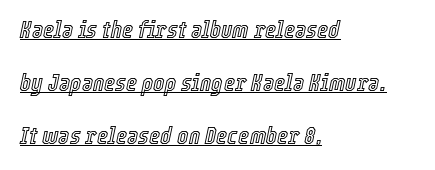
Q: Is the text italic (slanted)? A: Yes, it leans right by about 12 degrees.
Q: Is the text underlined? A: Yes.
Q: How is the paragraph aligned? A: Left-aligned.
Q: Is the spacing between letters normal or unusually wide? A: Normal.
Q: Is the spacing between lines tight, normal or loose? A: Loose.
